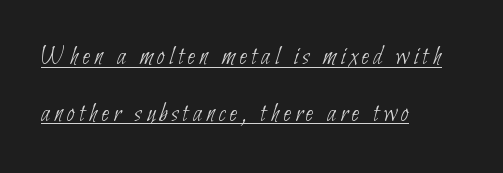
The image shows 27 px text type; set left-aligned, loose line spacing (2.1x), underlined.
